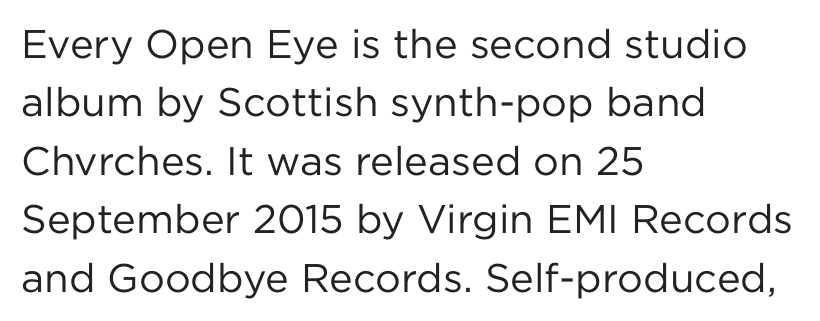
The image shows 40 px regular-weight sans-serif type, upright; set left-aligned, normal line spacing (1.46x), normal letter spacing, not underlined; low stroke contrast and a medium x-height.
